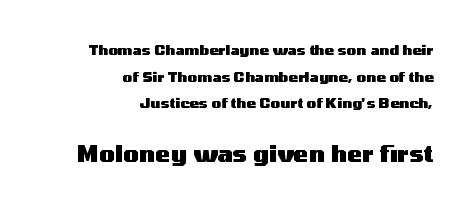
{"italic": "no", "bold": "yes", "underline": "no", "align": "right", "line_spacing": "loose", "line_spacing_ratio": 1.9, "letter_spacing": "normal", "letter_spacing_em": 0.0, "larger_block": "second", "size_ratio": 1.64, "glyph_px": 23}
